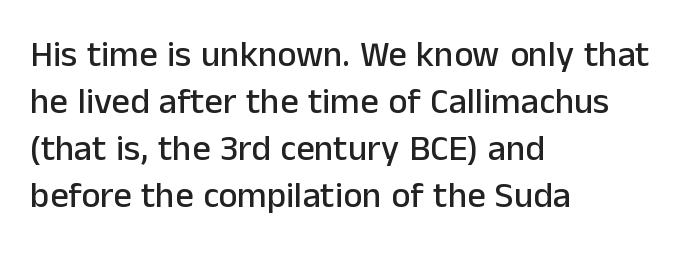
Summary of vertical rhythm: regular, with standard interline spacing. Between one letter and the next there's only the usual sliver of space. Type style note: lacks serifs. Is this a fixed-width face? No — the glyphs have proportional, varying widths. Descenders are the only things crossing below the line.
